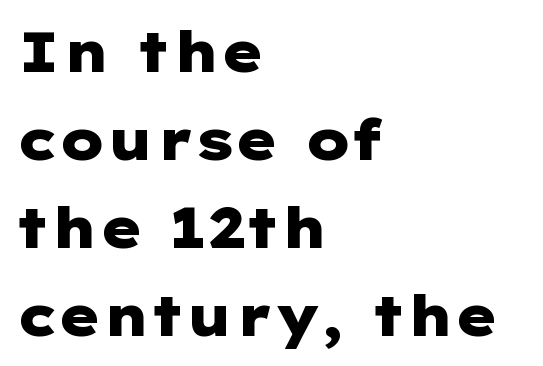
Quick note: not italic, upright. These lines carry a lot of weight — the face is fully bold. Teacher's note: observe the even left margin — that is flush-left alignment. What's the leading like? Ordinary, nothing unusual.
